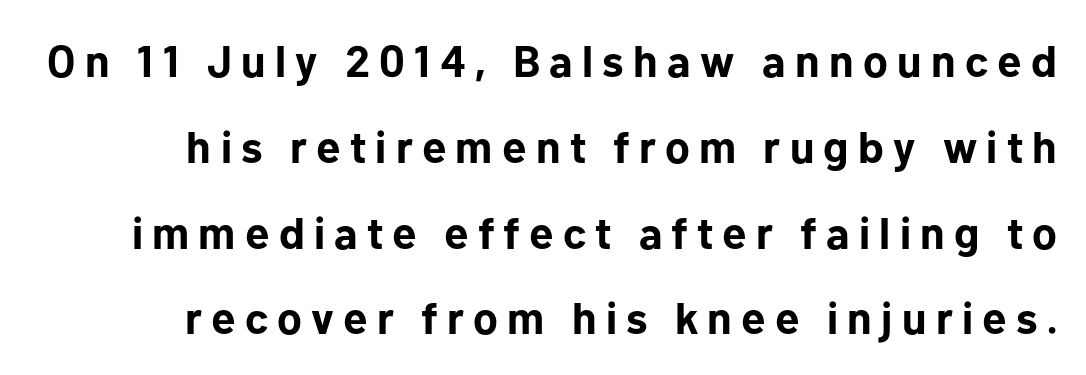
Character widths vary here, with narrow letters taking less room than wide ones. These lines stack with their right ends in a neat column. Interline gaps are noticeably wide in this sample. The letters are bold, with thick, heavy strokes.
